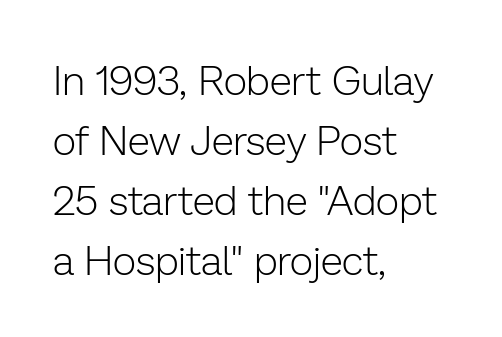
Is the type heavy? It reads as light-to-regular instead. This sample has the flowing, uneven cadence of proportional lettering. The leading is moderate, giving the passage an even texture. The ragged edge is on the right, which tells us the setting is flush left.
